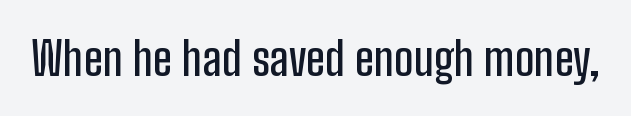
Q: Is the text italic (slanted)? A: No, it is upright.
Q: Is the typeface a serif or a sans-serif typeface? A: Sans-serif.
Q: Is the text underlined? A: No.
Q: Is the spacing between letters normal or unusually wide? A: Normal.
Q: Width (condensed, normal, or wide)? A: Condensed.
Q: Stroke contrast? A: Low.
Q: x-height? A: Medium.
Q: Monospaced? A: No.
